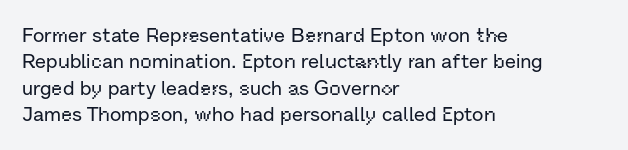
The image shows 20 px text type, upright; set left-aligned, normal line spacing (1.32x), normal letter spacing, not underlined.
